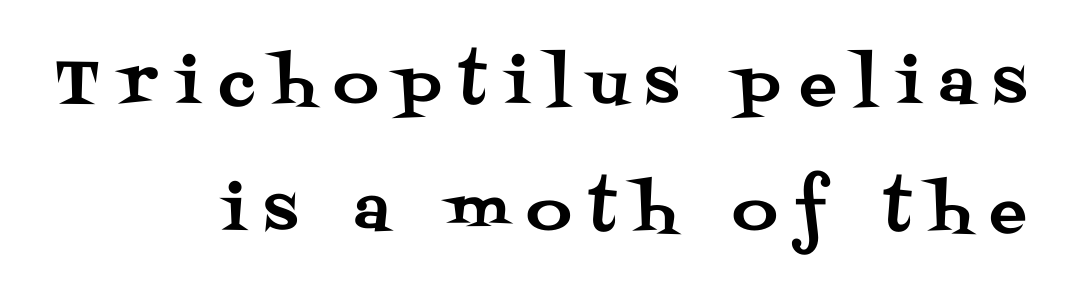
Q: Is the text italic (slanted)? A: No, it is upright.
Q: Is the typeface a serif or a sans-serif typeface? A: Serif.
Q: Is the text underlined? A: No.
Q: How is the paragraph aligned? A: Right-aligned.
Q: Is the spacing between letters normal or unusually wide? A: Unusually wide.
Q: Is the spacing between lines tight, normal or loose? A: Loose.
Q: Width (condensed, normal, or wide)? A: Normal.
Q: Stroke contrast? A: Medium.
Q: x-height? A: Large.
Q: Monospaced? A: No.
